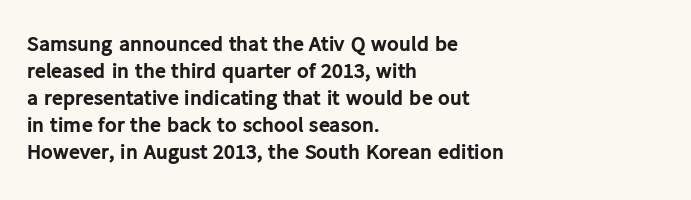
The image shows 22 px bold type, upright; set left-aligned, line spacing 1.23x, normal letter spacing, not underlined.
